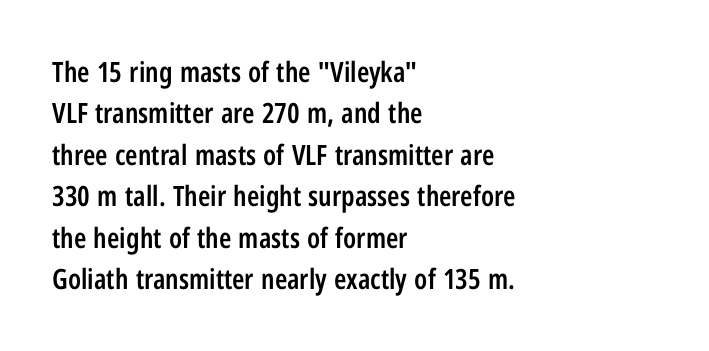
Underline: absent. Typographically, this falls in the sans-serif category. Each line starts at the same left margin while the right side varies. How are the letters spaced? Ordinarily, with no added tracking. No italicization has been applied; the sample stays upright.
